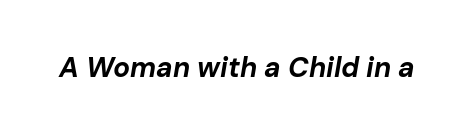
The image shows 28 px bold type, italic (leaning right); set normal letter spacing, not underlined; low stroke contrast and a medium x-height.
